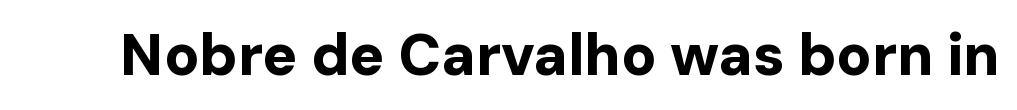
{"serif": "no", "italic": "no", "bold": "yes", "weight": "bold", "width": "normal", "stroke_contrast": "low", "x_height": "medium", "monospaced": "no", "underline": "no", "letter_spacing": "normal", "letter_spacing_em": 0.0, "glyph_px": 58}
